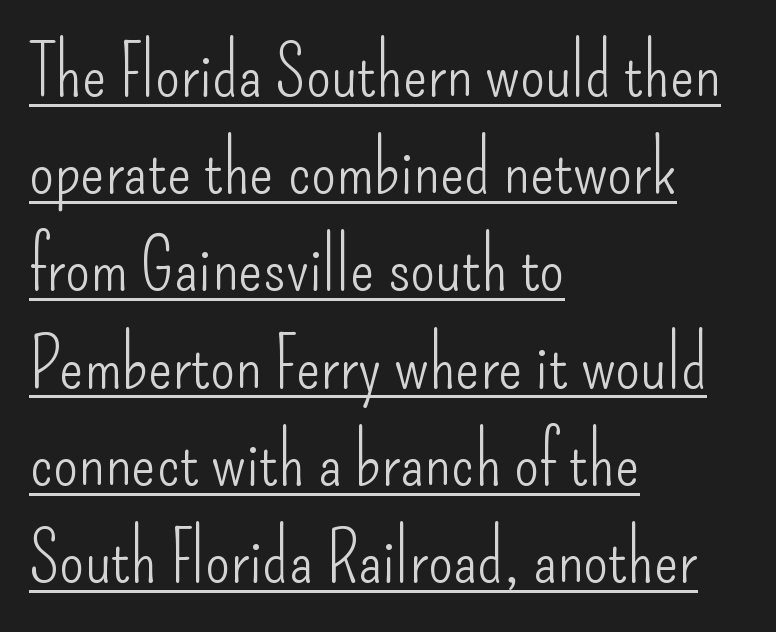
The image shows 72 px light, condensed sans-serif type, upright; set left-aligned, normal line spacing (1.35x), normal letter spacing, underlined; low stroke contrast and a small x-height.
